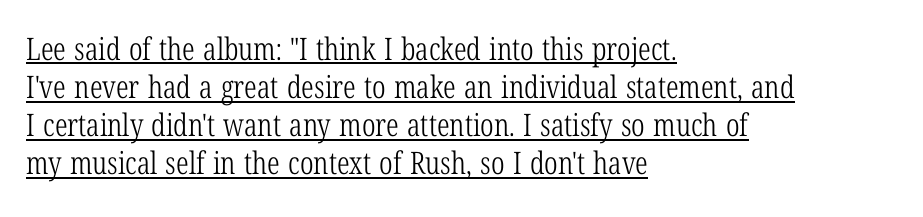
The image shows 31 px light, condensed serif type, upright; set left-aligned, line spacing 1.23x, normal letter spacing, underlined; low stroke contrast and a medium x-height.
